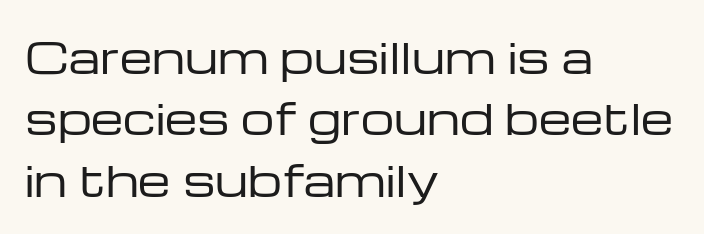
The image shows 42 px regular-weight, wide sans-serif type, upright; set left-aligned, normal line spacing (1.46x), normal letter spacing, not underlined; low stroke contrast and a medium x-height.
